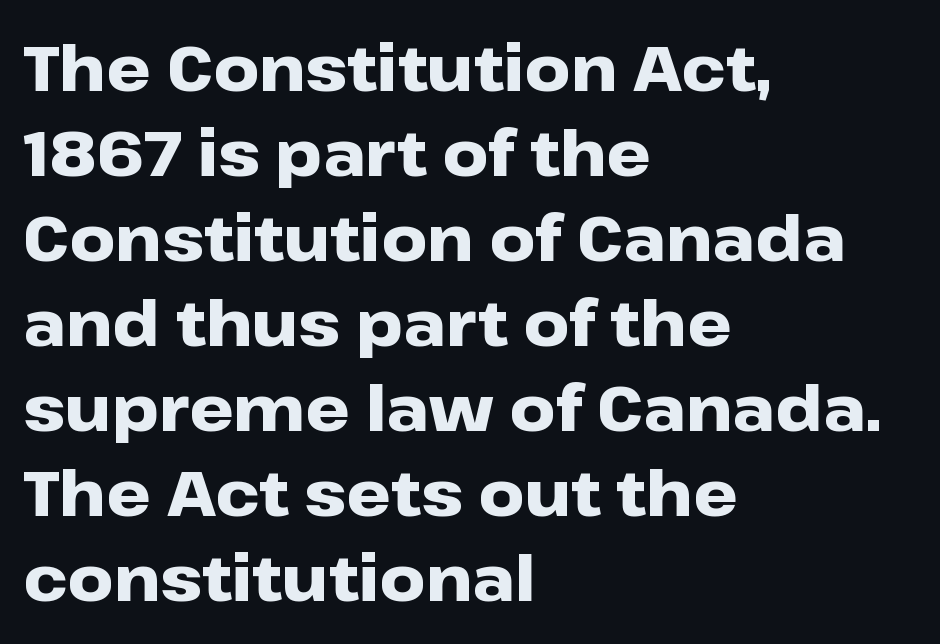
Heavy-handed strokes throughout: this text is bold. The passage shown has conventional tracking throughout. In terms of posture, this sample is upright. In terms of leading, this rendering sits right in the middle. Visually the block forms a straight wall on the left and a jagged coastline on the right.
